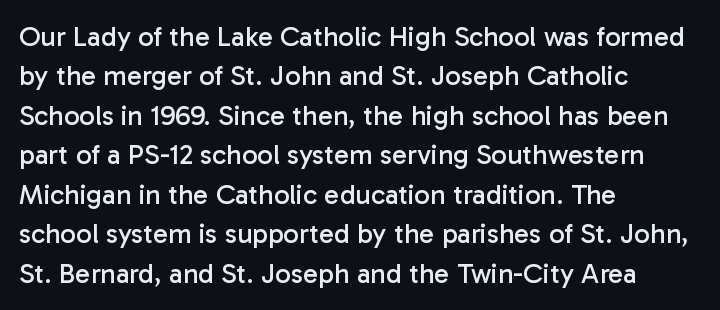
Q: Is the text bold? A: No.
Q: Is the text italic (slanted)? A: No, it is upright.
Q: Is the typeface a serif or a sans-serif typeface? A: Sans-serif.
Q: Is the text underlined? A: No.
Q: How is the paragraph aligned? A: Left-aligned.
Q: Is the spacing between letters normal or unusually wide? A: Normal.
Q: Is the spacing between lines tight, normal or loose? A: Normal.
Q: Width (condensed, normal, or wide)? A: Normal.
Q: Stroke contrast? A: Low.
Q: x-height? A: Medium.
Q: Monospaced? A: No.
